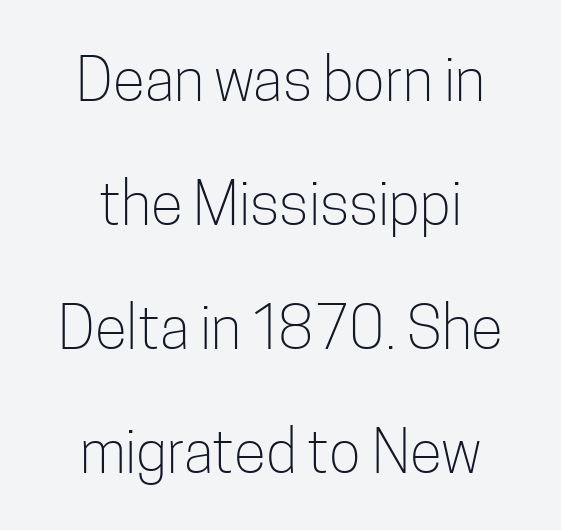
Q: Is the text bold? A: No.
Q: Is the text italic (slanted)? A: No, it is upright.
Q: Is the typeface a serif or a sans-serif typeface? A: Sans-serif.
Q: Is the text underlined? A: No.
Q: How is the paragraph aligned? A: Centered.
Q: Is the spacing between letters normal or unusually wide? A: Normal.
Q: Is the spacing between lines tight, normal or loose? A: Loose.
Q: Width (condensed, normal, or wide)? A: Condensed.
Q: Stroke contrast? A: Low.
Q: x-height? A: Medium.
Q: Monospaced? A: No.
